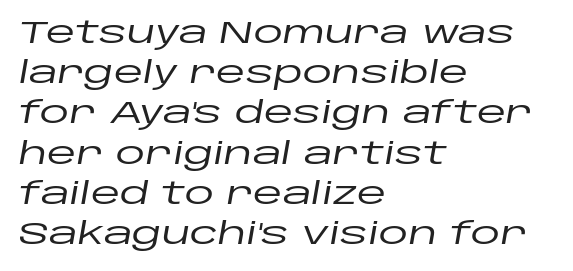
{"italic": "yes", "lean": "right", "slant_degrees": 10, "width": "wide", "stroke_contrast": "low", "x_height": "large", "monospaced": "no", "underline": "no", "align": "left", "line_spacing": "normal", "line_spacing_ratio": 1.34, "letter_spacing": "normal", "letter_spacing_em": 0.0, "glyph_px": 30}
